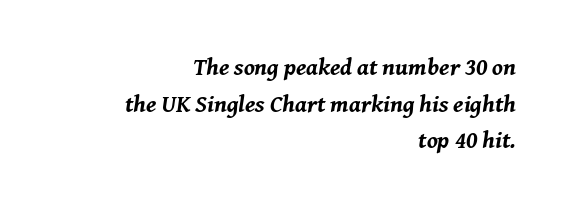
Q: Is the text bold? A: Yes.
Q: Is the text italic (slanted)? A: Yes, it leans right by about 8 degrees.
Q: Is the text underlined? A: No.
Q: How is the paragraph aligned? A: Right-aligned.
Q: Is the spacing between letters normal or unusually wide? A: Normal.
Q: Is the spacing between lines tight, normal or loose? A: Normal.
